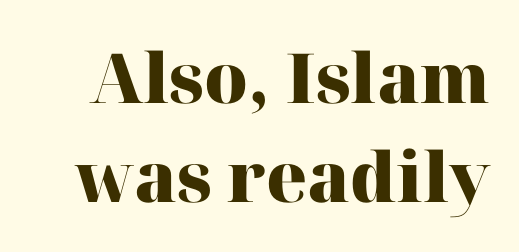
Q: Is the text bold? A: Yes.
Q: Is the text italic (slanted)? A: No, it is upright.
Q: Is the typeface a serif or a sans-serif typeface? A: Serif.
Q: Is the text underlined? A: No.
Q: Is the spacing between letters normal or unusually wide? A: Normal.
Q: Is the spacing between lines tight, normal or loose? A: Normal.
Q: Width (condensed, normal, or wide)? A: Normal.
Q: Stroke contrast? A: High.
Q: x-height? A: Medium.
Q: Monospaced? A: No.
